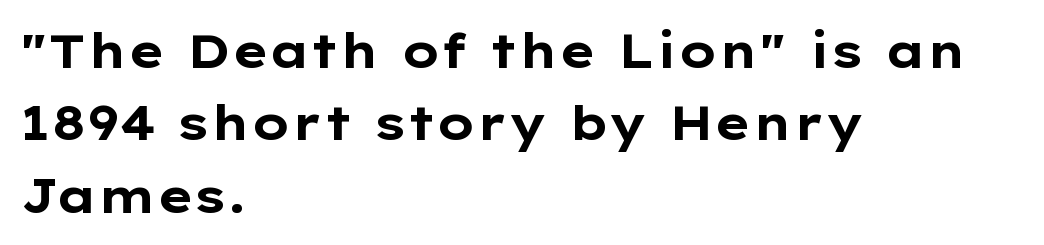
{"serif": "no", "italic": "no", "bold": "yes", "weight": "bold", "width": "wide", "stroke_contrast": "low", "x_height": "medium", "monospaced": "no", "underline": "no", "align": "left", "line_spacing": "normal", "line_spacing_ratio": 1.51, "letter_spacing": "normal", "letter_spacing_em": 0.0, "glyph_px": 48}
